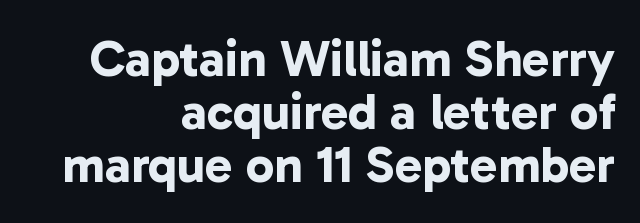
Q: Is the text bold? A: Yes.
Q: Is the typeface a serif or a sans-serif typeface? A: Sans-serif.
Q: Is the text underlined? A: No.
Q: How is the paragraph aligned? A: Right-aligned.
Q: Is the spacing between letters normal or unusually wide? A: Normal.
Q: Is the spacing between lines tight, normal or loose? A: Tight.
Q: Width (condensed, normal, or wide)? A: Normal.
Q: Stroke contrast? A: Low.
Q: x-height? A: Medium.
Q: Monospaced? A: No.
